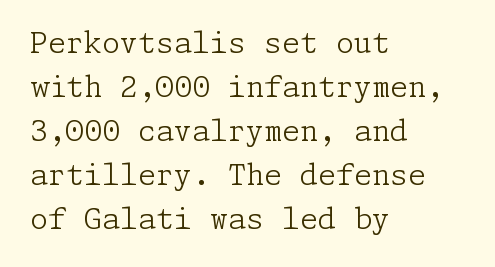
{"serif": "yes", "italic": "no", "bold": "no", "weight": "light", "width": "normal", "stroke_contrast": "low", "x_height": "medium", "underline": "no", "align": "left", "line_spacing": "normal", "line_spacing_ratio": 1.52, "letter_spacing": "normal", "letter_spacing_em": 0.0, "glyph_px": 29}
